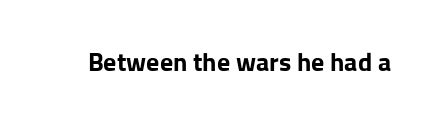
{"italic": "no", "bold": "yes", "underline": "no", "letter_spacing": "normal", "letter_spacing_em": 0.0, "glyph_px": 26}
